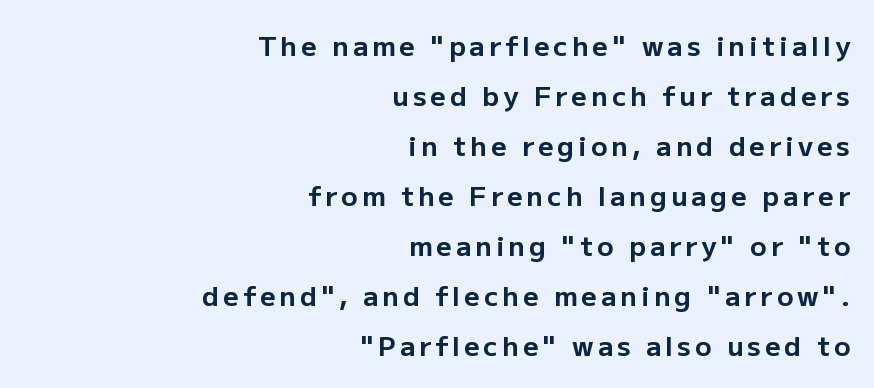
Q: Is the text bold? A: Yes.
Q: Is the text italic (slanted)? A: No, it is upright.
Q: Is the text underlined? A: No.
Q: How is the paragraph aligned? A: Right-aligned.
